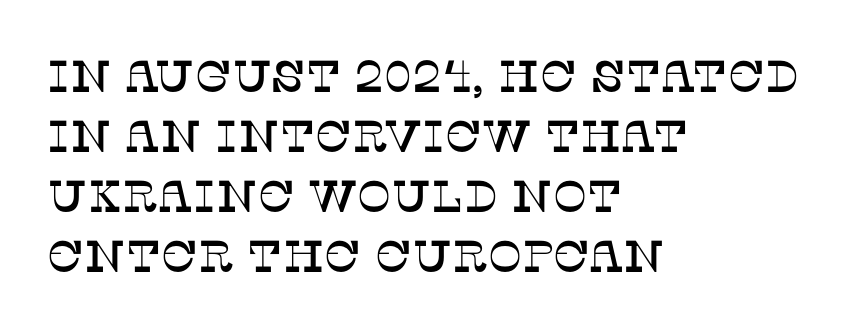
The image shows 45 px serif type, upright; set left-aligned, normal line spacing (1.33x), normal letter spacing, not underlined; low stroke contrast and a large x-height.
